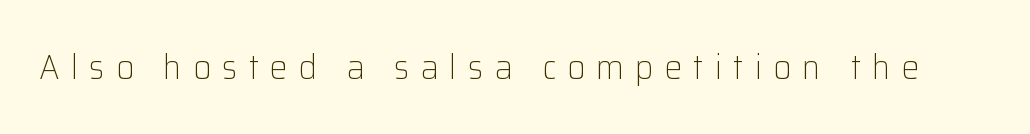
{"serif": "no", "italic": "no", "bold": "no", "weight": "light", "width": "normal", "stroke_contrast": "low", "x_height": "medium", "monospaced": "no", "underline": "no", "letter_spacing": "wide", "letter_spacing_em": 0.32, "glyph_px": 35}
